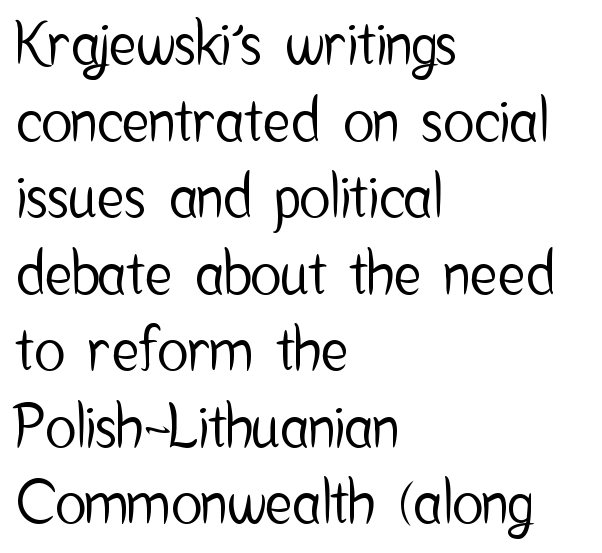
The image shows 58 px condensed sans-serif type, upright; set left-aligned, normal line spacing (1.32x), normal letter spacing, not underlined; low stroke contrast and a medium x-height.
